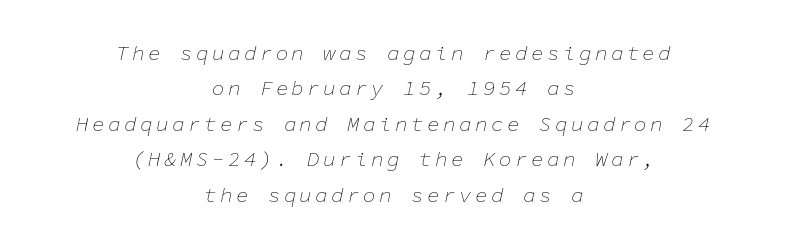
The image shows 21 px text type, italic (leaning right); set centered, normal line spacing (1.69x), not underlined.
